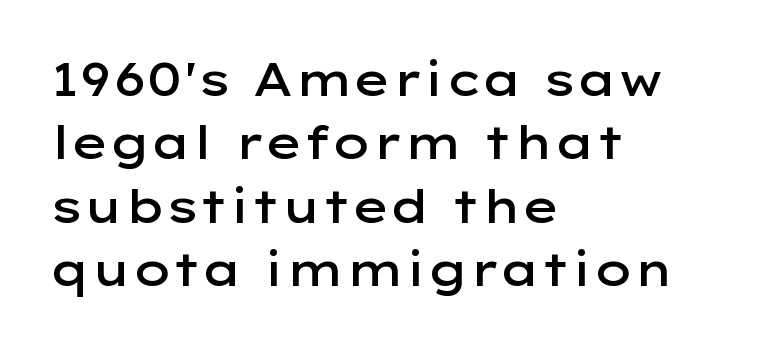
Q: Is the text bold? A: Semi-bold.
Q: Is the text italic (slanted)? A: No, it is upright.
Q: Is the typeface a serif or a sans-serif typeface? A: Sans-serif.
Q: Is the text underlined? A: No.
Q: How is the paragraph aligned? A: Left-aligned.
Q: Is the spacing between letters normal or unusually wide? A: Normal.
Q: Is the spacing between lines tight, normal or loose? A: Normal.
Q: Width (condensed, normal, or wide)? A: Wide.
Q: Stroke contrast? A: Low.
Q: x-height? A: Medium.
Q: Monospaced? A: No.
